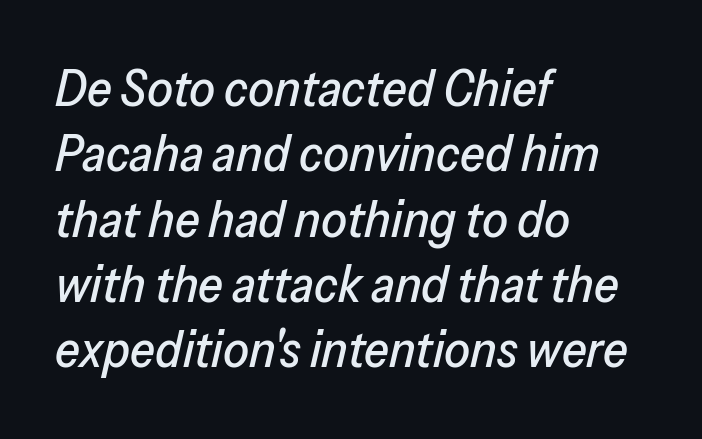
The image shows 51 px text type, italic (leaning right); set left-aligned, normal line spacing (1.28x), normal letter spacing, not underlined; low stroke contrast and a medium x-height.
